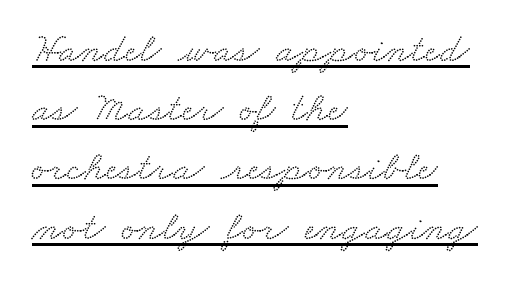
Left-aligned paragraph, ragged on the right. The typesetter has applied underlining to the passage shown. Compared with typical paragraphs, the rows here are spaced about the same. I'd call this a serif setting — the letters wear small feet.
